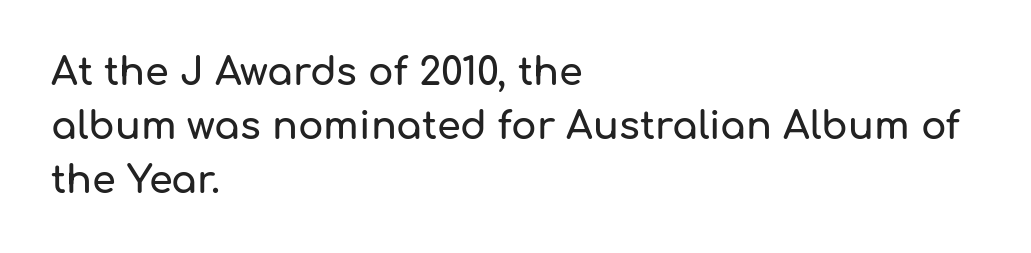
Compared with a centered layout, this one pins lines to the left instead. The passage shown is typed in a proportional face where columns would drift. Regular leading. Just letters on the line, the space beneath them empty. The axis of the letterforms is exactly vertical. This sample uses plain, unmodified letter spacing.
